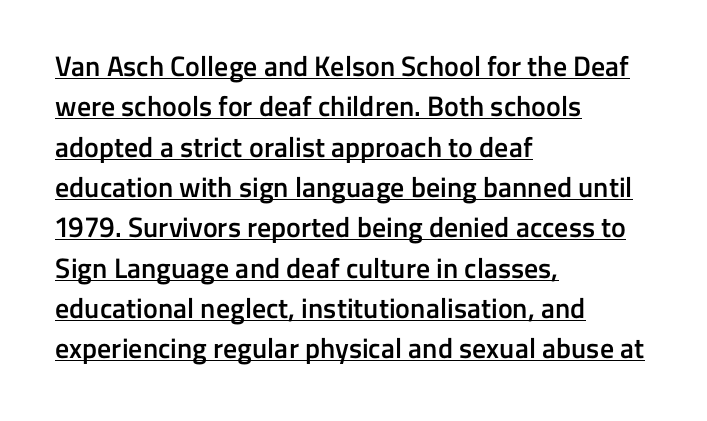
The image shows 28 px semibold sans-serif type, upright; set left-aligned, normal line spacing (1.44x), normal letter spacing, underlined; low stroke contrast and a medium x-height.
